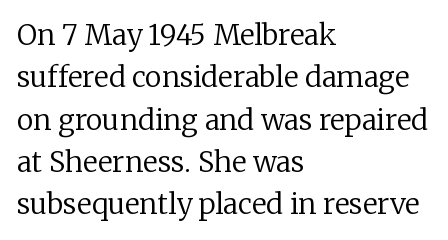
Q: Is the text bold? A: No.
Q: Is the text italic (slanted)? A: No, it is upright.
Q: Is the typeface a serif or a sans-serif typeface? A: Serif.
Q: Is the text underlined? A: No.
Q: How is the paragraph aligned? A: Left-aligned.
Q: Is the spacing between letters normal or unusually wide? A: Normal.
Q: Is the spacing between lines tight, normal or loose? A: Normal.
Q: Width (condensed, normal, or wide)? A: Normal.
Q: Stroke contrast? A: Low.
Q: x-height? A: Medium.
Q: Monospaced? A: No.
